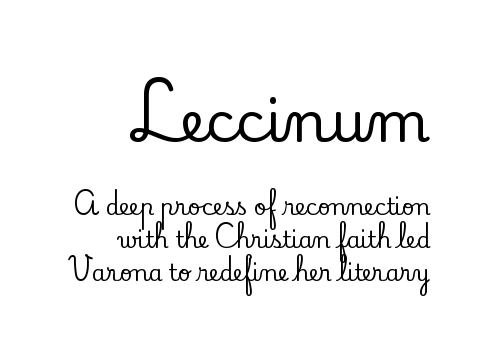
The image shows 56 px serif type, upright; set right-aligned, normal line spacing (1.49x), normal letter spacing, not underlined; the first (top) block is 2.55x larger; low stroke contrast and a small x-height.
